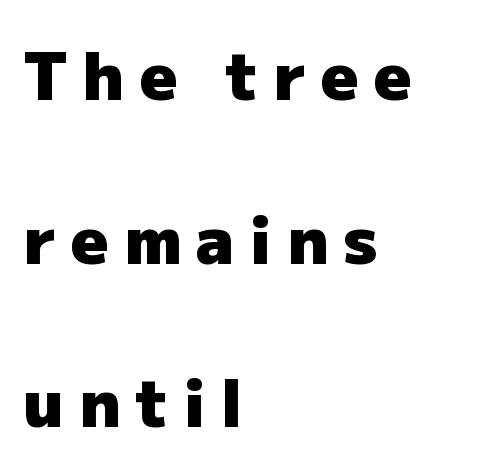
{"serif": "no", "italic": "no", "bold": "yes", "weight": "heavy", "width": "normal", "stroke_contrast": "low", "x_height": "medium", "monospaced": "no", "underline": "no", "align": "left", "line_spacing": "loose", "line_spacing_ratio": 2.48, "letter_spacing": "wide", "letter_spacing_em": 0.23, "glyph_px": 66}
